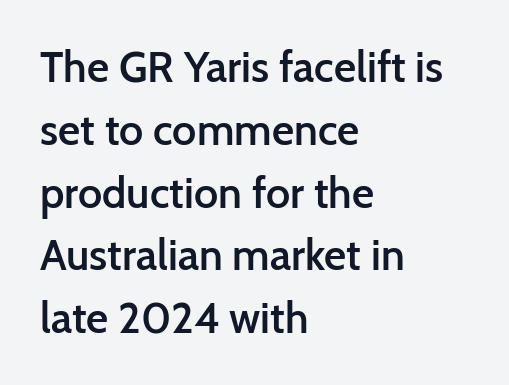
{"serif": "no", "italic": "no", "bold": "semi", "weight": "semibold", "width": "normal", "stroke_contrast": "low", "x_height": "medium", "monospaced": "no", "underline": "no", "align": "left", "line_spacing": "normal", "line_spacing_ratio": 1.46, "letter_spacing": "normal", "letter_spacing_em": 0.0, "glyph_px": 43}
